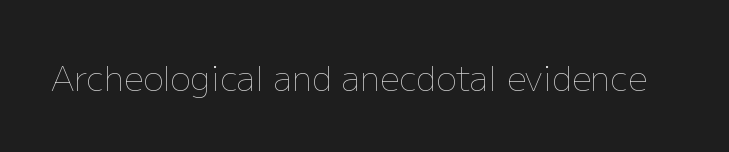
The image shows 34 px thin type, upright; set normal letter spacing, not underlined; low stroke contrast and a medium x-height.
